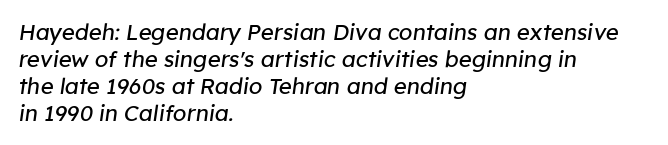
Q: Is the text bold? A: No.
Q: Is the text italic (slanted)? A: Yes, it leans right by about 8 degrees.
Q: Is the text underlined? A: No.
Q: How is the paragraph aligned? A: Left-aligned.
Q: Is the spacing between letters normal or unusually wide? A: Normal.
